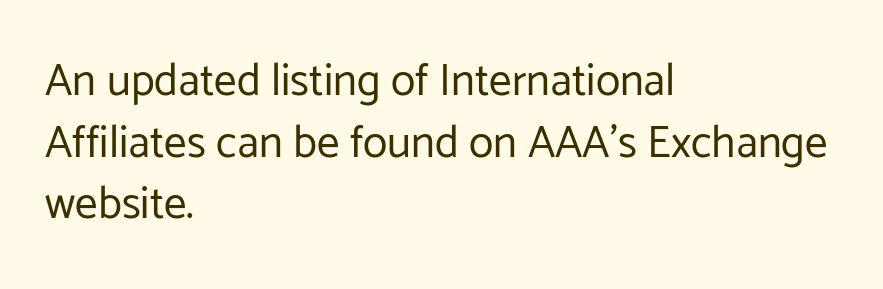
The image shows 45 px regular-weight sans-serif type, upright; set left-aligned, normal line spacing (1.37x), normal letter spacing, not underlined; low stroke contrast and a medium x-height.
